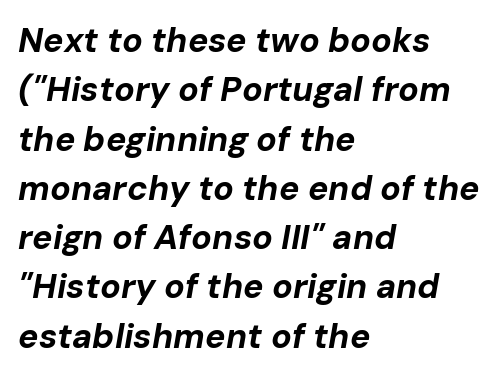
{"italic": "yes", "lean": "right", "slant_degrees": 10, "bold": "yes", "weight": "bold", "width": "normal", "stroke_contrast": "low", "x_height": "medium", "monospaced": "no", "underline": "no", "align": "left", "line_spacing": "normal", "line_spacing_ratio": 1.45, "letter_spacing": "normal", "letter_spacing_em": 0.0, "glyph_px": 34}
